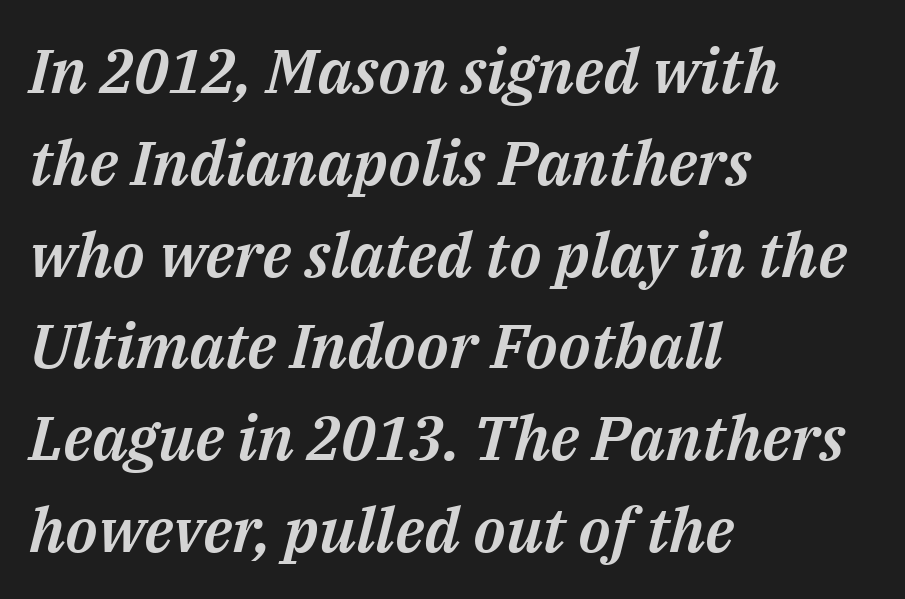
{"italic": "yes", "lean": "right", "slant_degrees": 14, "width": "normal", "stroke_contrast": "medium", "x_height": "medium", "monospaced": "no", "underline": "no", "align": "left", "line_spacing": "normal", "line_spacing_ratio": 1.48, "letter_spacing": "normal", "letter_spacing_em": 0.0, "glyph_px": 62}
